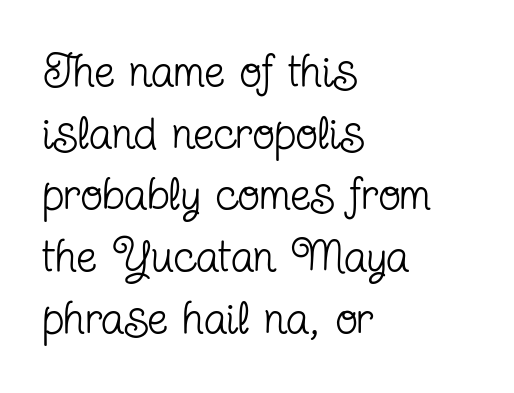
The image shows 46 px regular-weight, condensed serif type, upright; set left-aligned, normal line spacing (1.34x), normal letter spacing, not underlined; low stroke contrast and a medium x-height.
